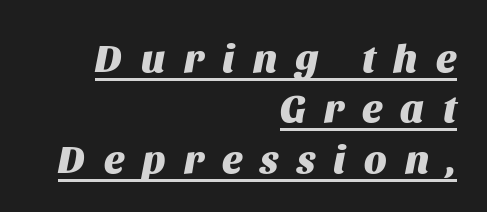
These lines are rendered in a variable-pitch font. The typography opts for an oblique posture over an upright one. Underlined type. Line endings align vertically; line beginnings do not. Weight: bold. Short note: letters widely spaced.
